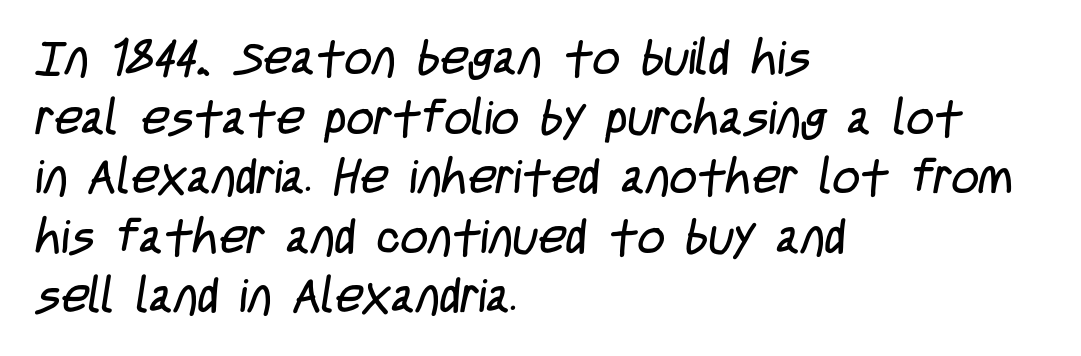
{"serif": "no", "bold": "no", "weight": "regular", "width": "condensed", "stroke_contrast": "low", "x_height": "large", "monospaced": "no", "underline": "no", "align": "left", "line_spacing_ratio": 1.24, "letter_spacing": "normal", "letter_spacing_em": 0.0, "glyph_px": 48}
